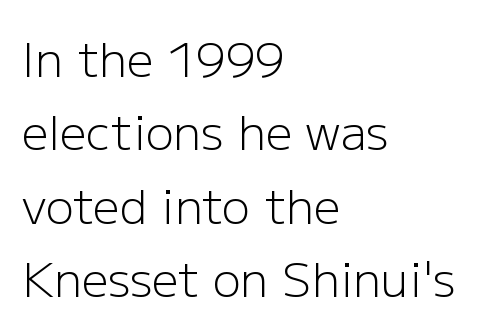
{"serif": "no", "italic": "no", "bold": "no", "weight": "light", "width": "normal", "stroke_contrast": "low", "x_height": "medium", "monospaced": "no", "underline": "no", "align": "left", "line_spacing": "normal", "line_spacing_ratio": 1.56, "letter_spacing": "normal", "letter_spacing_em": 0.0, "glyph_px": 47}
